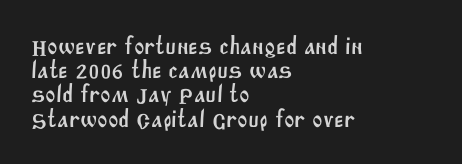
Q: Is the text underlined? A: No.
Q: How is the paragraph aligned? A: Left-aligned.
Q: Is the spacing between letters normal or unusually wide? A: Normal.
Q: Is the spacing between lines tight, normal or loose? A: Tight.
